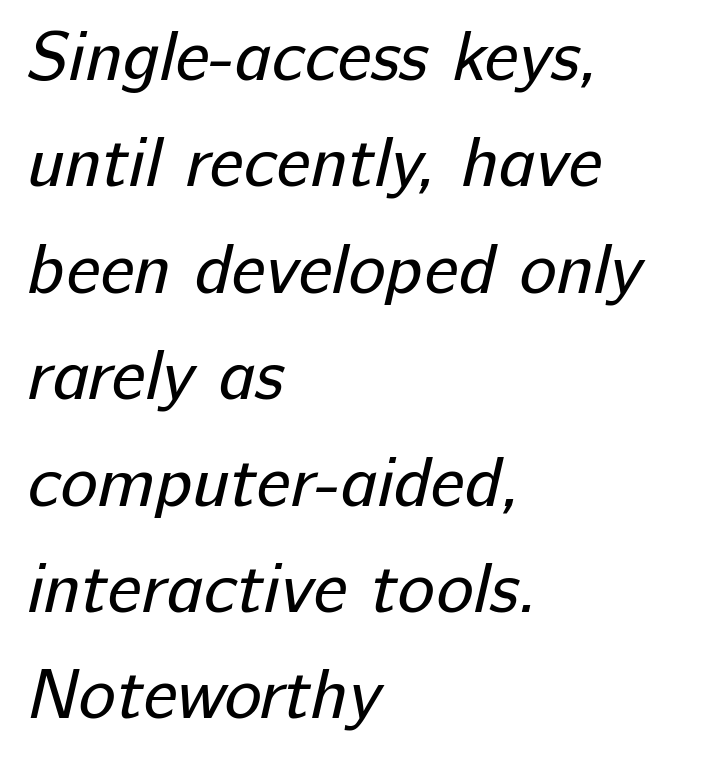
The image shows 70 px regular-weight sans-serif type; set left-aligned, normal line spacing (1.52x), normal letter spacing, not underlined; low stroke contrast and a medium x-height.
